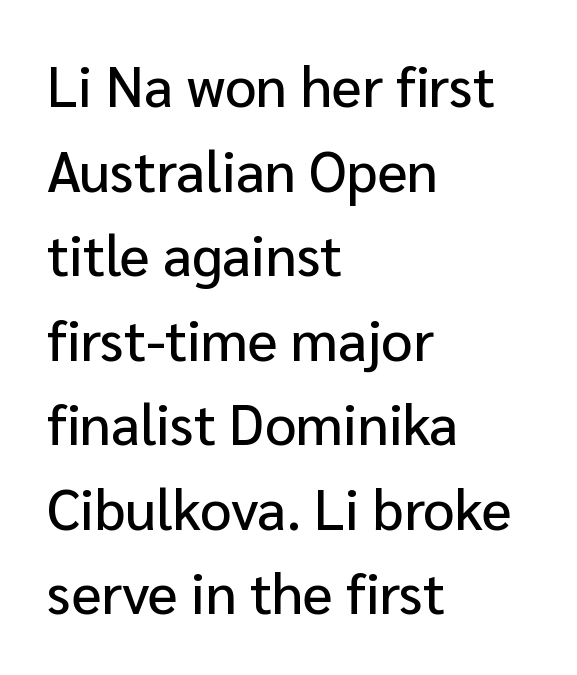
Q: Is the text italic (slanted)? A: No, it is upright.
Q: Is the typeface a serif or a sans-serif typeface? A: Sans-serif.
Q: Is the text underlined? A: No.
Q: How is the paragraph aligned? A: Left-aligned.
Q: Is the spacing between letters normal or unusually wide? A: Normal.
Q: Is the spacing between lines tight, normal or loose? A: Normal.
Q: Width (condensed, normal, or wide)? A: Normal.
Q: Stroke contrast? A: Low.
Q: x-height? A: Medium.
Q: Monospaced? A: No.
